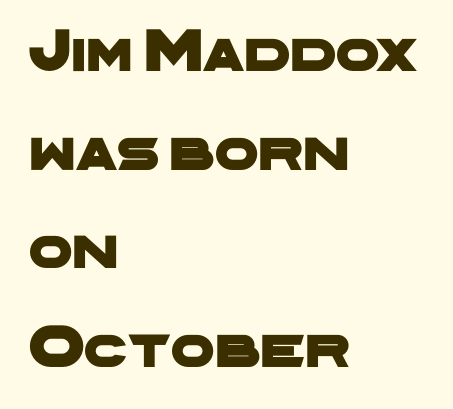
Q: Is the typeface a serif or a sans-serif typeface? A: Sans-serif.
Q: Is the text underlined? A: No.
Q: How is the paragraph aligned? A: Left-aligned.
Q: Is the spacing between letters normal or unusually wide? A: Normal.
Q: Is the spacing between lines tight, normal or loose? A: Normal.
Q: Width (condensed, normal, or wide)? A: Wide.
Q: Stroke contrast? A: Low.
Q: x-height? A: Medium.
Q: Monospaced? A: No.
